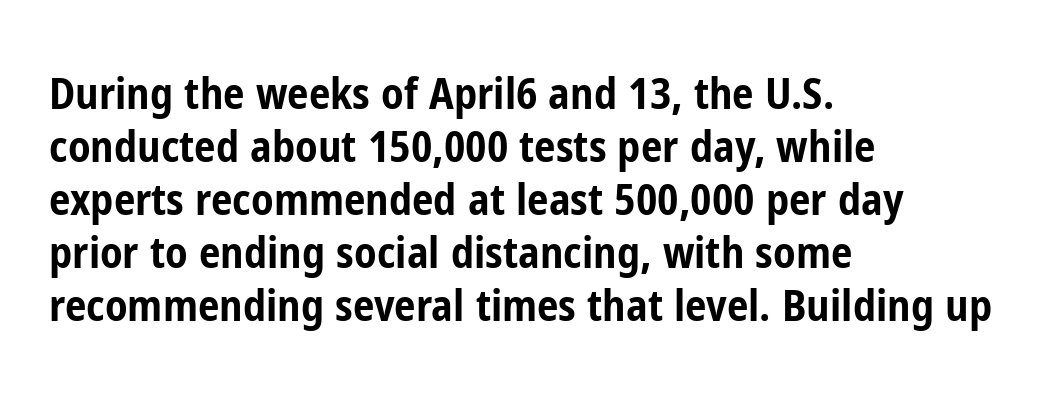
Is this a fixed-width face? No — the glyphs have proportional, varying widths. The type is set solid horizontally, with unmodified tracking. The foot of each line stays bare and open. Italic? Not at all — the glyphs are vertical.
